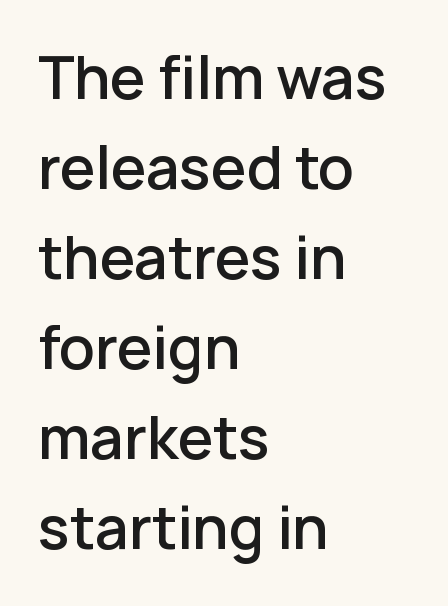
{"serif": "no", "italic": "no", "bold": "semi", "weight": "semibold", "width": "normal", "stroke_contrast": "low", "x_height": "medium", "monospaced": "no", "underline": "no", "align": "left", "line_spacing": "normal", "line_spacing_ratio": 1.58, "letter_spacing": "normal", "letter_spacing_em": 0.0, "glyph_px": 57}
